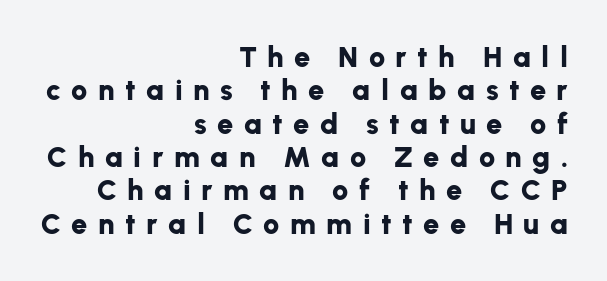
{"serif": "no", "italic": "no", "bold": "yes", "weight": "bold", "width": "normal", "stroke_contrast": "low", "x_height": "medium", "monospaced": "no", "underline": "no", "align": "right", "line_spacing": "tight", "line_spacing_ratio": 1.15, "letter_spacing": "wide", "letter_spacing_em": 0.36, "glyph_px": 29}
